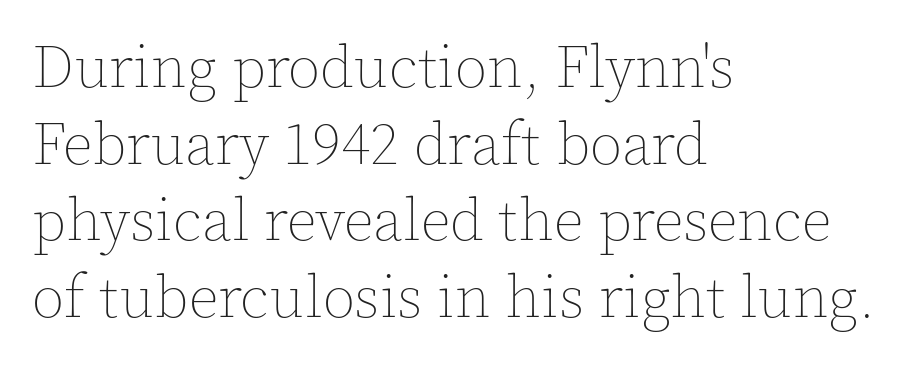
Q: Is the text bold? A: No.
Q: Is the text italic (slanted)? A: No, it is upright.
Q: Is the text underlined? A: No.
Q: How is the paragraph aligned? A: Left-aligned.
Q: Is the spacing between letters normal or unusually wide? A: Normal.
Q: Is the spacing between lines tight, normal or loose? A: Normal.
Q: Width (condensed, normal, or wide)? A: Normal.
Q: x-height? A: Medium.
Q: Monospaced? A: No.
